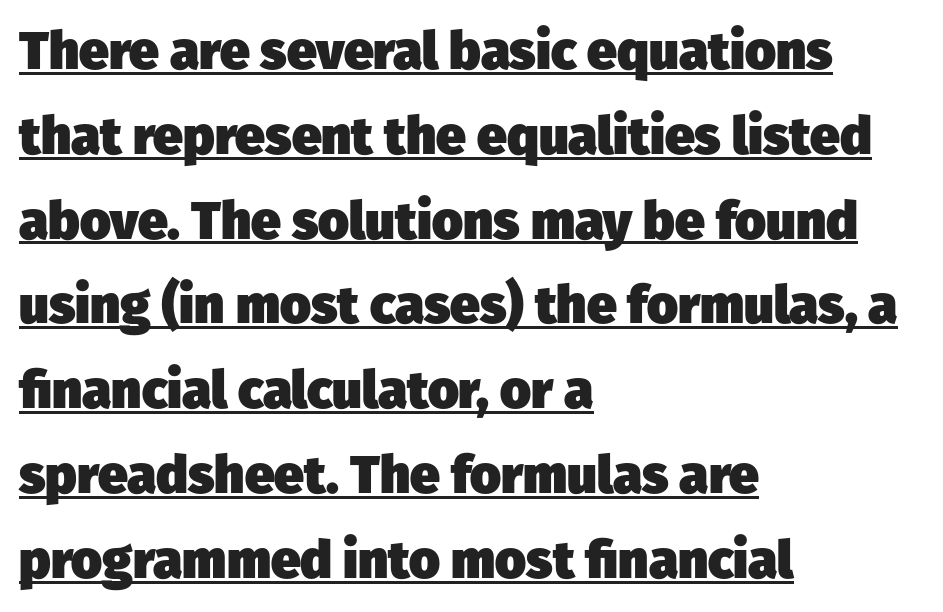
{"serif": "no", "bold": "yes", "weight": "heavy", "width": "normal", "stroke_contrast": "low", "x_height": "medium", "monospaced": "no", "underline": "yes", "align": "left", "line_spacing": "normal", "line_spacing_ratio": 1.6, "letter_spacing": "normal", "letter_spacing_em": 0.0, "glyph_px": 53}
